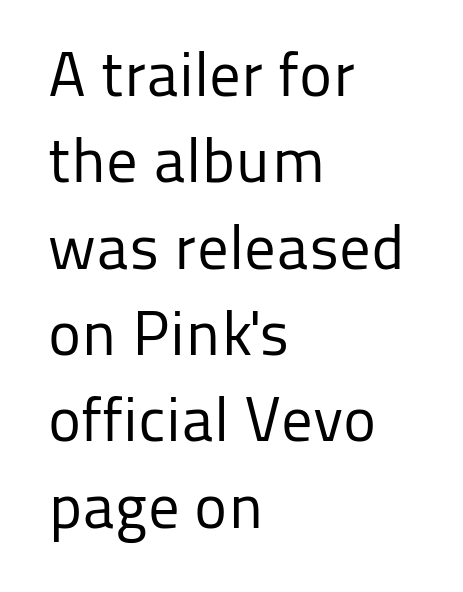
Q: Is the text bold? A: No.
Q: Is the text italic (slanted)? A: No, it is upright.
Q: Is the typeface a serif or a sans-serif typeface? A: Sans-serif.
Q: Is the text underlined? A: No.
Q: How is the paragraph aligned? A: Left-aligned.
Q: Is the spacing between letters normal or unusually wide? A: Normal.
Q: Is the spacing between lines tight, normal or loose? A: Normal.
Q: Width (condensed, normal, or wide)? A: Normal.
Q: Stroke contrast? A: Low.
Q: x-height? A: Medium.
Q: Monospaced? A: No.
